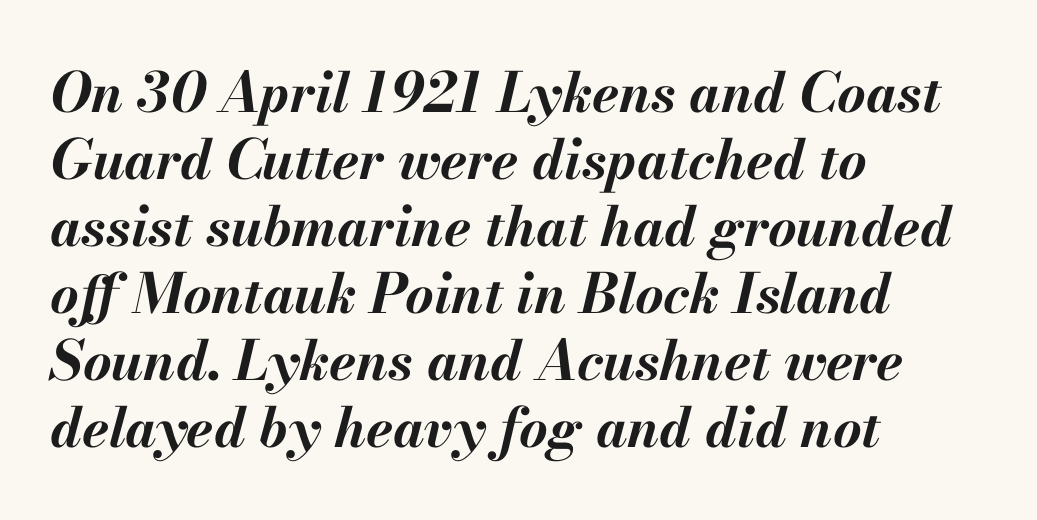
{"italic": "yes", "lean": "right", "slant_degrees": 13, "bold": "yes", "weight": "bold", "width": "normal", "stroke_contrast": "medium", "x_height": "small", "monospaced": "no", "underline": "no", "align": "left", "line_spacing_ratio": 1.22, "letter_spacing": "normal", "letter_spacing_em": 0.0, "glyph_px": 55}
